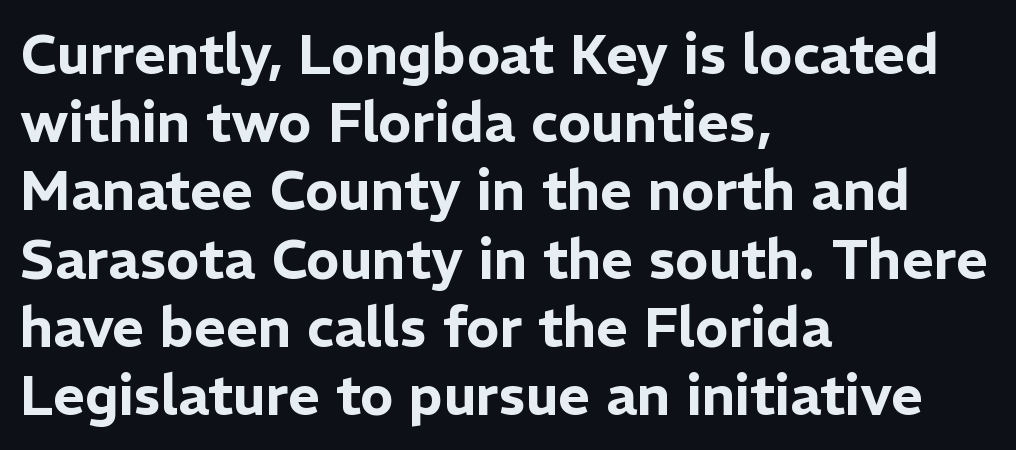
The type sits square on the baseline with zero lean. A typesetter would label this face a sans. Descenders hang freely into open space. Nothing unusual about the tracking: characters are spaced as the font intends.
